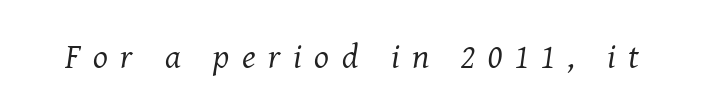
{"serif": "yes", "italic": "yes", "lean": "right", "slant_degrees": 8, "bold": "no", "weight": "regular", "width": "normal", "stroke_contrast": "medium", "x_height": "medium", "monospaced": "no", "underline": "no", "letter_spacing": "wide", "letter_spacing_em": 0.36, "glyph_px": 35}
